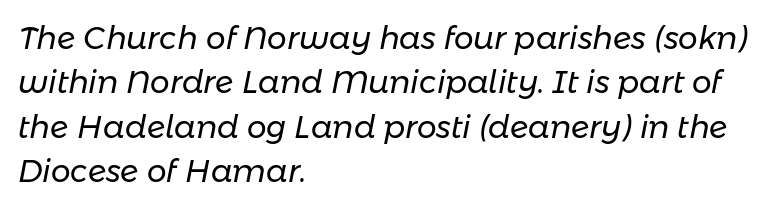
{"italic": "yes", "lean": "right", "slant_degrees": 11, "bold": "no", "weight": "regular", "width": "normal", "stroke_contrast": "low", "x_height": "medium", "monospaced": "no", "underline": "no", "align": "left", "line_spacing": "normal", "line_spacing_ratio": 1.43, "letter_spacing": "normal", "letter_spacing_em": 0.0, "glyph_px": 31}
